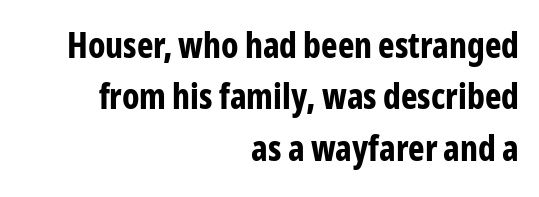
Layout note: lines flush right. Serif or sans? Sans — the stroke terminals are bare. Character widths vary here, with narrow letters taking less room than wide ones. The sample has been set heavy, in full bold. Does the leading feel generous? No, just average.
